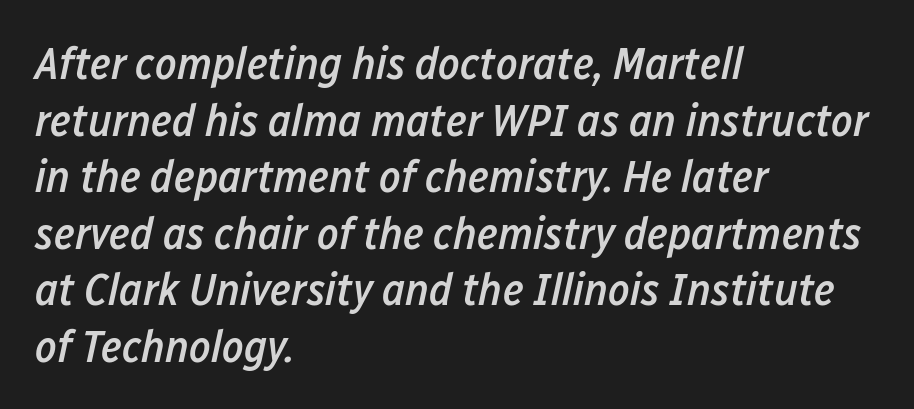
Compared with a centered layout, this one pins lines to the left instead. Varying glyph widths throughout — classic text-font behaviour. Words appear dense and cohesive because spacing is normal. Check the space under the baseline: it is left empty.
